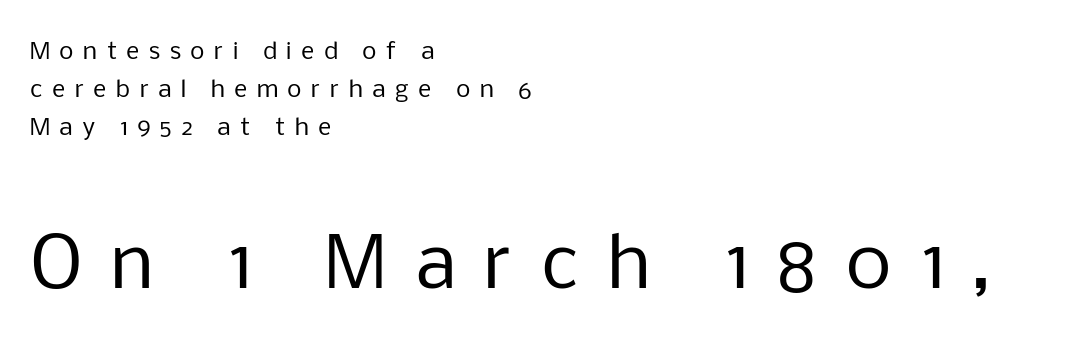
Q: Is the text bold? A: No.
Q: Is the text italic (slanted)? A: No, it is upright.
Q: Is the typeface a serif or a sans-serif typeface? A: Sans-serif.
Q: Is the text underlined? A: No.
Q: How is the paragraph aligned? A: Left-aligned.
Q: Is the spacing between letters normal or unusually wide? A: Unusually wide.
Q: Is the spacing between lines tight, normal or loose? A: Normal.
Q: Which block of text is set in a larger size, the first (top) or the second (bottom)? A: The second (bottom) one.
Q: Width (condensed, normal, or wide)? A: Normal.
Q: Stroke contrast? A: Low.
Q: x-height? A: Medium.
Q: Monospaced? A: No.
